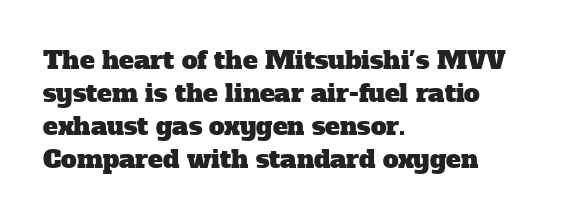
The image shows 25 px text type; set left-aligned, normal line spacing (1.32x), normal letter spacing, not underlined.
